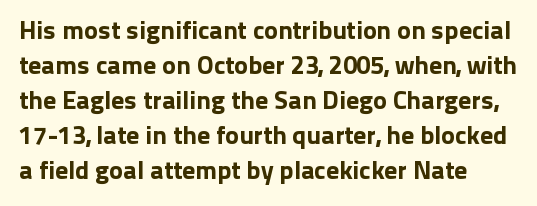
Q: Is the text italic (slanted)? A: No, it is upright.
Q: Is the text underlined? A: No.
Q: How is the paragraph aligned? A: Left-aligned.
Q: Is the spacing between letters normal or unusually wide? A: Normal.
Q: Is the spacing between lines tight, normal or loose? A: Normal.
